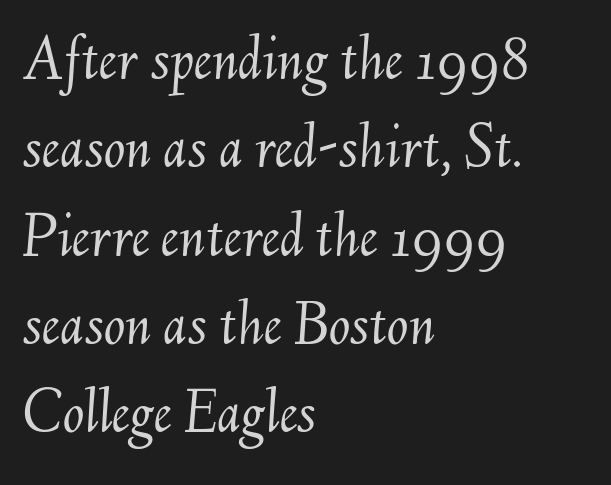
The image shows 64 px light type, italic (leaning right); set left-aligned, normal line spacing (1.38x), normal letter spacing, not underlined; medium stroke contrast and a small x-height.
